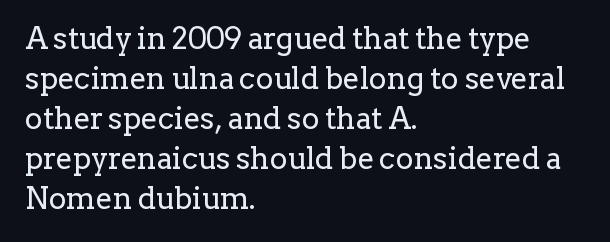
The ragged edge is on the right, which tells us the setting is flush left. Descenders are the only things crossing below the line. Look at the bottom of the vertical strokes: they flare into serifs here. No letter is thick-stroked: the sample isn't bold. The rendering uses a moderate line-height, typical for paragraphs. Is this a fixed-width face? No — the glyphs have proportional, varying widths.
